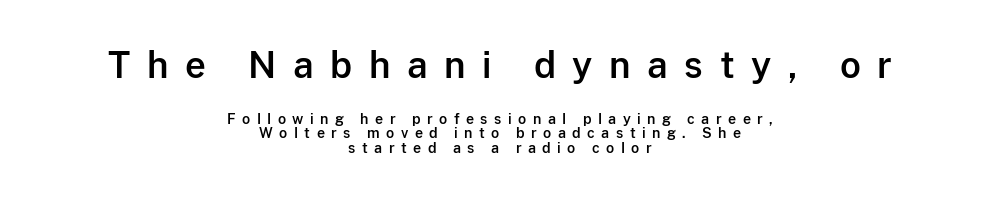
The image shows 36 px sans-serif type, upright; set centered, tight line spacing (1.05x), unusually wide letter spacing (+0.46 em), not underlined; the first (top) block is 2.57x larger; low stroke contrast and a medium x-height.
